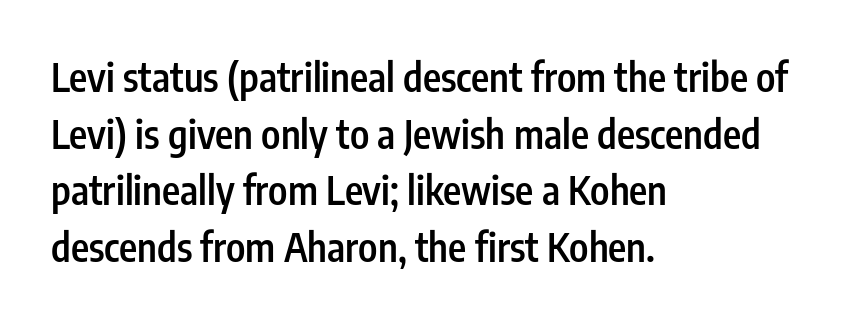
Nope, not italic — everything's standing straight. As a designer I'd log this as weight 600, semibold. Layout note: lines flush left. The designer left line spacing at the default. These lines are rendered in a variable-pitch font.
